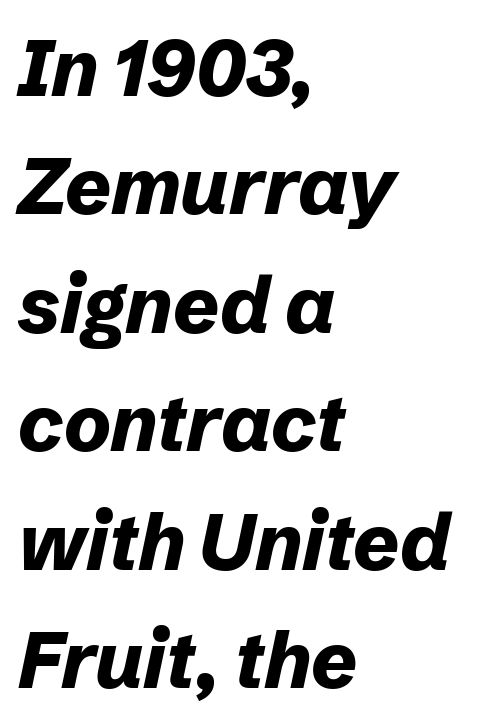
The image shows 79 px bold type, italic (leaning right); set left-aligned, normal line spacing (1.5x), normal letter spacing, not underlined; low stroke contrast and a medium x-height.
